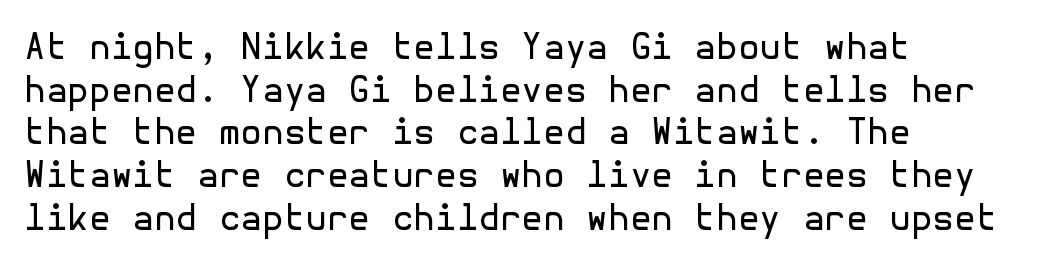
Unlike italic type, these characters show no tilt at all. In CSS terms this would be text-align: left. Compared with a typical body face, this is equally light or lighter still. Grotesque or geometric, the face here clearly has no serifs. The rendering keeps characters at their native spacing.
